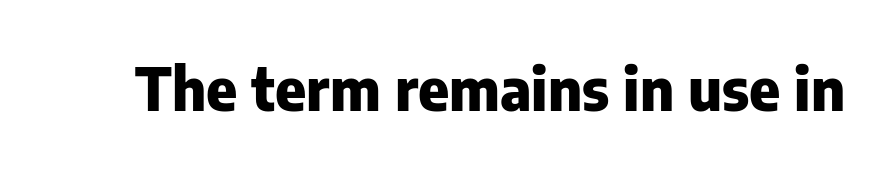
{"serif": "no", "italic": "no", "bold": "yes", "weight": "heavy", "width": "normal", "stroke_contrast": "low", "x_height": "medium", "monospaced": "no", "underline": "no", "letter_spacing": "normal", "letter_spacing_em": 0.0, "glyph_px": 59}
